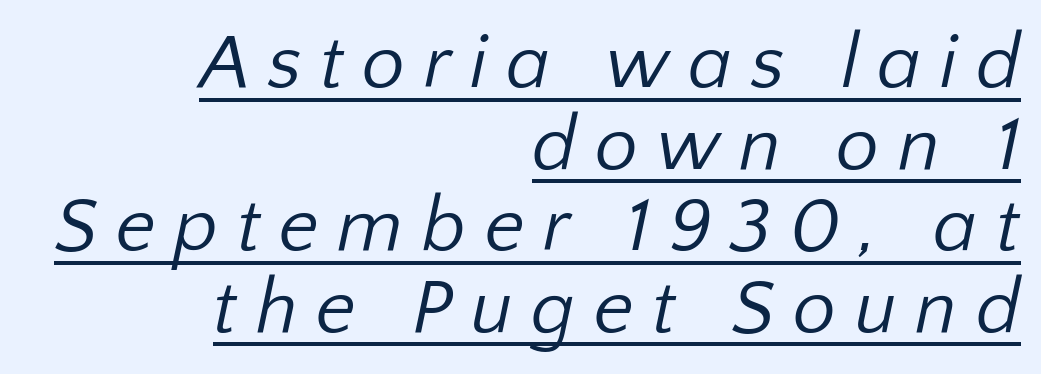
{"serif": "no", "bold": "no", "weight": "regular", "width": "normal", "stroke_contrast": "low", "x_height": "medium", "monospaced": "no", "underline": "yes", "align": "right", "line_spacing": "tight", "line_spacing_ratio": 1.06, "letter_spacing": "wide", "letter_spacing_em": 0.24, "glyph_px": 77}
